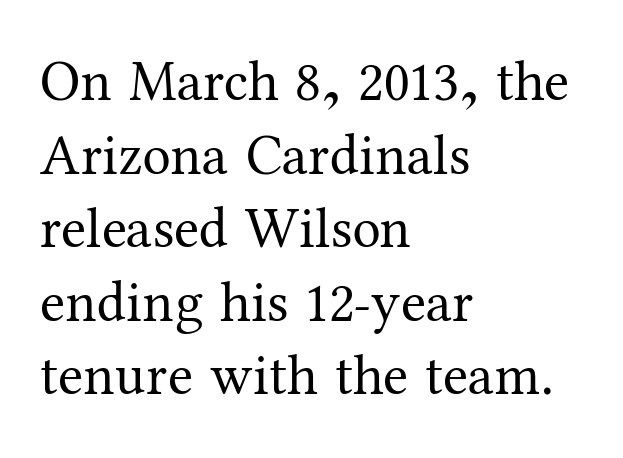
Q: Is the text bold? A: No.
Q: Is the text italic (slanted)? A: No, it is upright.
Q: Is the typeface a serif or a sans-serif typeface? A: Serif.
Q: Is the text underlined? A: No.
Q: How is the paragraph aligned? A: Left-aligned.
Q: Is the spacing between letters normal or unusually wide? A: Normal.
Q: Is the spacing between lines tight, normal or loose? A: Normal.
Q: Width (condensed, normal, or wide)? A: Normal.
Q: Stroke contrast? A: Medium.
Q: x-height? A: Medium.
Q: Monospaced? A: No.
